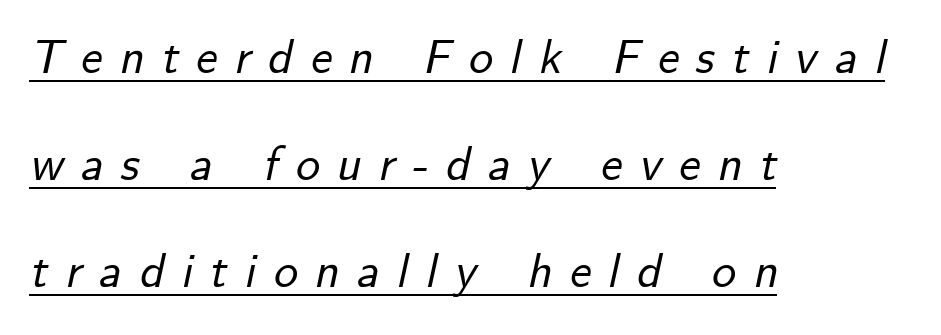
The face used here has a pronounced slope to its letters. How are the letters spaced? Widely, with obvious added tracking. Like a heading marked for emphasis, these lines bear an underscore. The letters advance in unequal steps, a hallmark of proportional type. Successive baselines arrive slowly, with a big drop between each.
